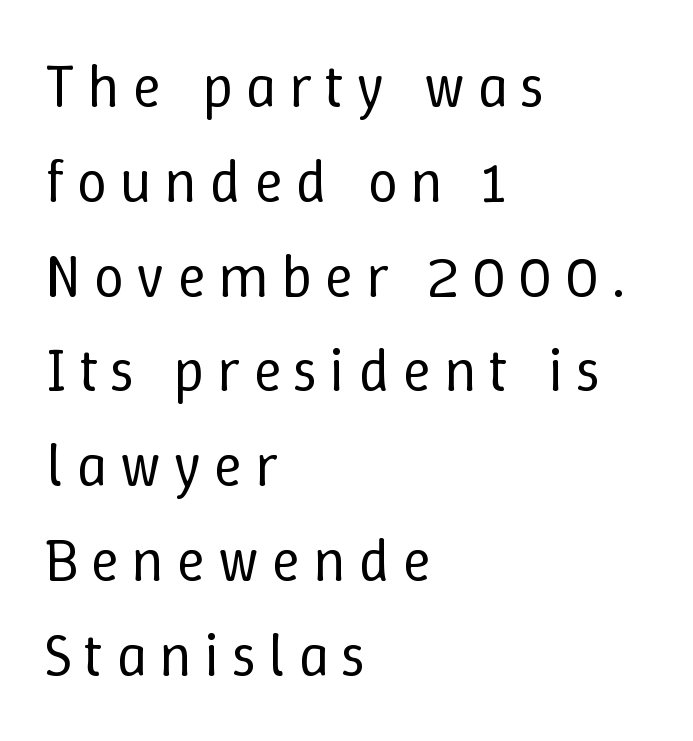
{"italic": "no", "bold": "no", "weight": "regular", "width": "normal", "stroke_contrast": "low", "x_height": "medium", "monospaced": "no", "underline": "no", "align": "left", "line_spacing": "normal", "line_spacing_ratio": 1.58, "letter_spacing": "wide", "letter_spacing_em": 0.21, "glyph_px": 60}
